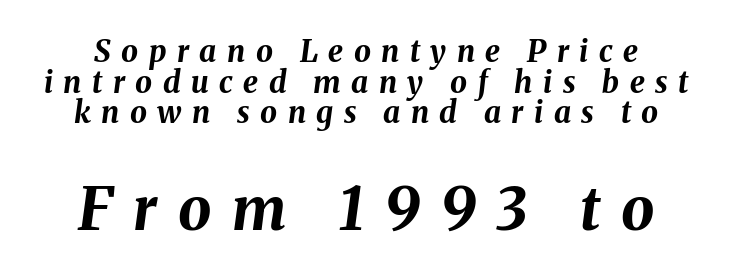
The image shows 59 px bold type, italic (leaning right); set tight line spacing (1.02x), unusually wide letter spacing (+0.35 em), not underlined; the second (bottom) block is 1.97x larger; medium stroke contrast and a medium x-height.
